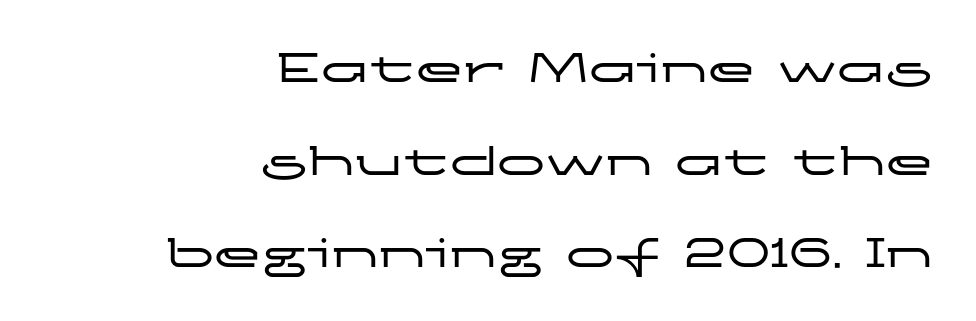
{"serif": "no", "italic": "no", "width": "wide", "stroke_contrast": "low", "x_height": "medium", "monospaced": "no", "underline": "no", "align": "right", "line_spacing": "loose", "line_spacing_ratio": 1.93, "letter_spacing": "normal", "letter_spacing_em": 0.0, "glyph_px": 48}
